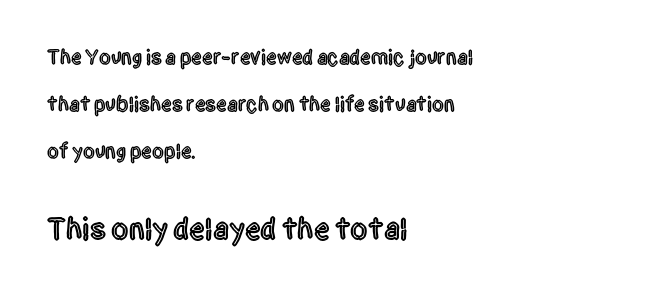
Q: Is the text italic (slanted)? A: No, it is upright.
Q: Is the typeface a serif or a sans-serif typeface? A: Sans-serif.
Q: Is the text underlined? A: No.
Q: How is the paragraph aligned? A: Left-aligned.
Q: Is the spacing between letters normal or unusually wide? A: Normal.
Q: Is the spacing between lines tight, normal or loose? A: Loose.
Q: Which block of text is set in a larger size, the first (top) or the second (bottom)? A: The second (bottom) one.
Q: Width (condensed, normal, or wide)? A: Condensed.
Q: x-height? A: Large.
Q: Monospaced? A: No.
